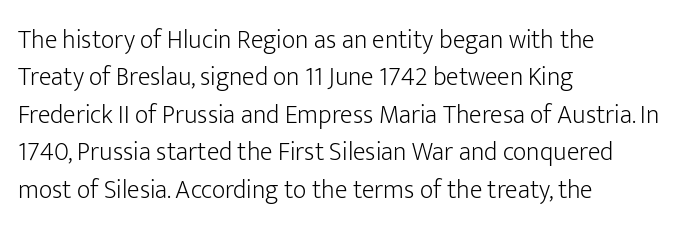
Is the letter spacing exaggerated? No — it looks like the ordinary default. This block has exactly the height ordinary leading produces. This is the regular roman posture of the typeface. Weight: not bold — regular or lighter.
